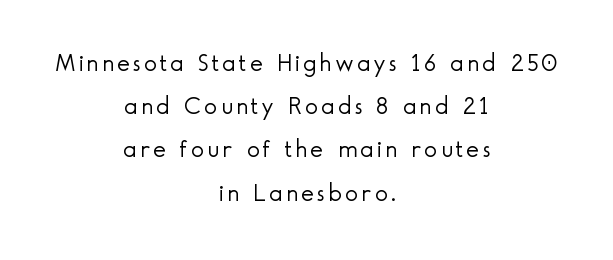
The image shows 25 px text type, upright; set centered, line spacing 1.73x, not underlined.
